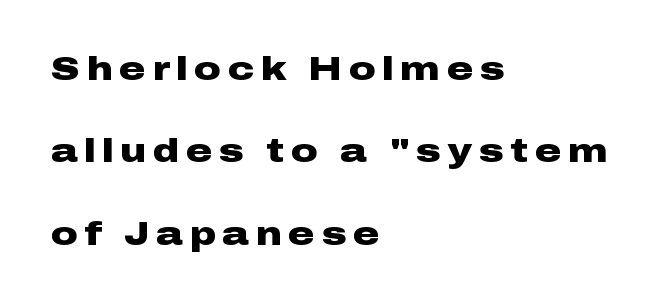
Q: Is the text bold? A: Yes.
Q: Is the text italic (slanted)? A: No, it is upright.
Q: Is the typeface a serif or a sans-serif typeface? A: Sans-serif.
Q: Is the text underlined? A: No.
Q: How is the paragraph aligned? A: Left-aligned.
Q: Is the spacing between letters normal or unusually wide? A: Unusually wide.
Q: Is the spacing between lines tight, normal or loose? A: Loose.
Q: Width (condensed, normal, or wide)? A: Wide.
Q: Stroke contrast? A: Low.
Q: x-height? A: Medium.
Q: Monospaced? A: No.
